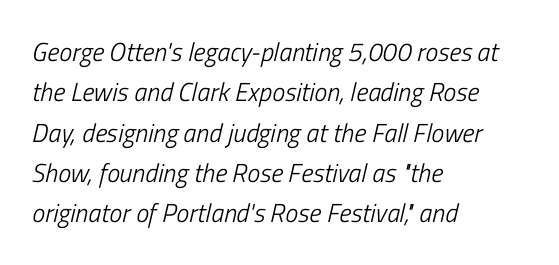
Q: Is the text bold? A: No.
Q: Is the text italic (slanted)? A: Yes, it leans right by about 13 degrees.
Q: Is the text underlined? A: No.
Q: How is the paragraph aligned? A: Left-aligned.
Q: Is the spacing between letters normal or unusually wide? A: Normal.
Q: Is the spacing between lines tight, normal or loose? A: Normal.
